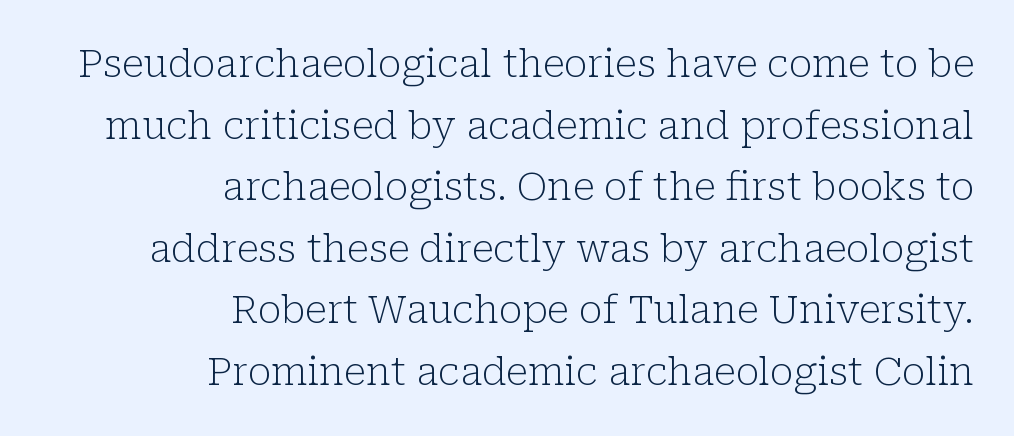
{"serif": "yes", "italic": "no", "bold": "no", "weight": "light", "width": "normal", "stroke_contrast": "low", "x_height": "medium", "monospaced": "no", "underline": "no", "align": "right", "line_spacing": "normal", "line_spacing_ratio": 1.58, "letter_spacing": "normal", "letter_spacing_em": 0.0, "glyph_px": 39}
